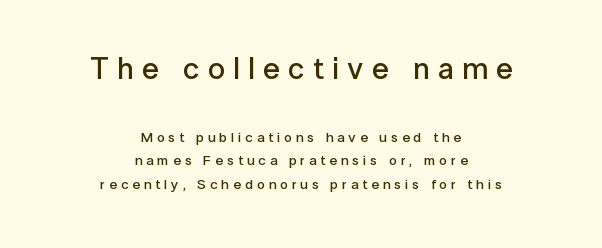
Q: Is the text bold? A: Semi-bold.
Q: Is the text italic (slanted)? A: No, it is upright.
Q: Is the typeface a serif or a sans-serif typeface? A: Sans-serif.
Q: Is the text underlined? A: No.
Q: How is the paragraph aligned? A: Centered.
Q: Is the spacing between letters normal or unusually wide? A: Unusually wide.
Q: Is the spacing between lines tight, normal or loose? A: Normal.
Q: Which block of text is set in a larger size, the first (top) or the second (bottom)? A: The first (top) one.
Q: Width (condensed, normal, or wide)? A: Normal.
Q: Stroke contrast? A: Low.
Q: x-height? A: Medium.
Q: Monospaced? A: No.
